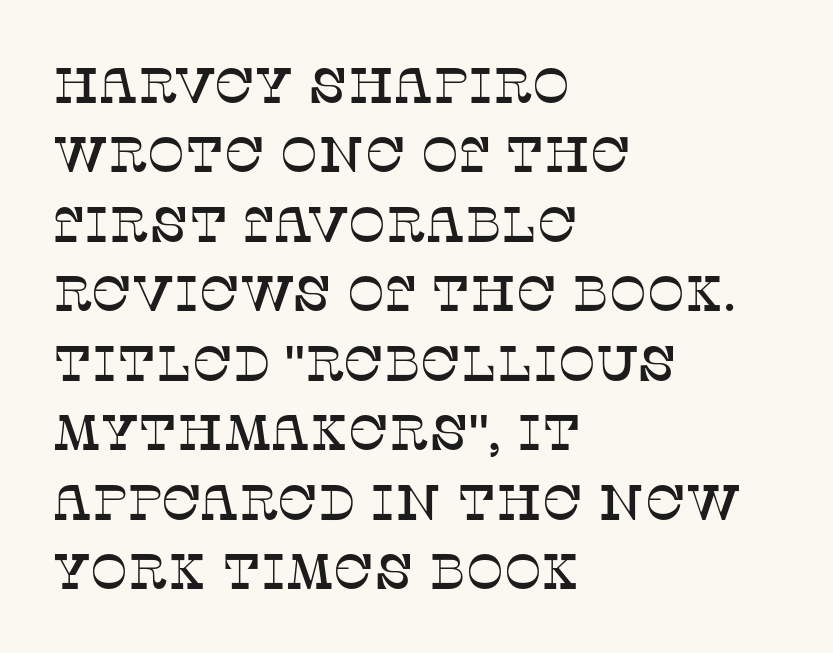
Leftover space on each line is placed entirely after the last word. The line-height multiplier appears to be the usual default. Descenders are the only things crossing below the line. Rendered with straight, roman letterforms.
